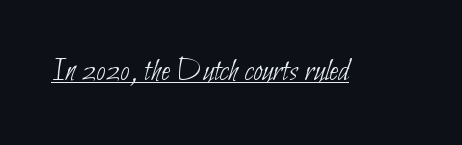
{"serif": "no", "bold": "no", "weight": "thin", "width": "condensed", "stroke_contrast": "low", "x_height": "small", "monospaced": "no", "underline": "yes", "letter_spacing": "normal", "letter_spacing_em": 0.0, "glyph_px": 33}
